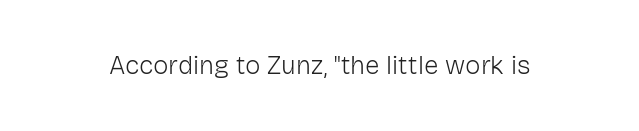
A roman cut, with each character standing at attention. Decoration check: the copy has no underline. The gaps between neighbouring characters are ordinary and unremarkable. Bold? No — there's no thickening of the strokes.
